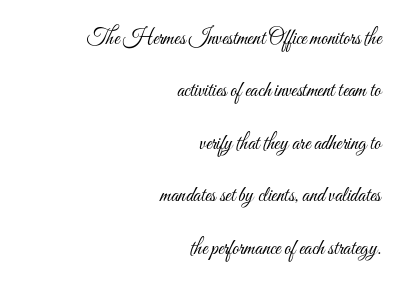
{"bold": "no", "underline": "no", "align": "right", "line_spacing": "loose", "line_spacing_ratio": 2.5, "letter_spacing": "normal", "letter_spacing_em": 0.0, "glyph_px": 21}
